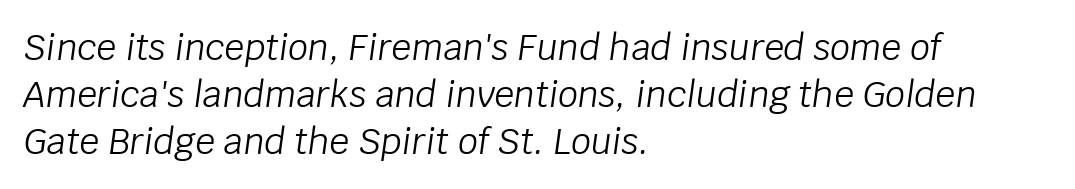
Q: Is the text bold? A: No.
Q: Is the text italic (slanted)? A: Yes, it leans right by about 8 degrees.
Q: Is the text underlined? A: No.
Q: How is the paragraph aligned? A: Left-aligned.
Q: Is the spacing between letters normal or unusually wide? A: Normal.
Q: Is the spacing between lines tight, normal or loose? A: Normal.
Q: Width (condensed, normal, or wide)? A: Normal.
Q: Stroke contrast? A: Low.
Q: x-height? A: Large.
Q: Monospaced? A: No.
